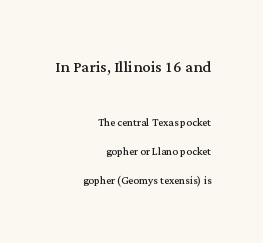
Q: Is the text bold? A: No.
Q: Is the text italic (slanted)? A: No, it is upright.
Q: Is the text underlined? A: No.
Q: How is the paragraph aligned? A: Right-aligned.
Q: Is the spacing between letters normal or unusually wide? A: Normal.
Q: Is the spacing between lines tight, normal or loose? A: Loose.
Q: Which block of text is set in a larger size, the first (top) or the second (bottom)? A: The first (top) one.
